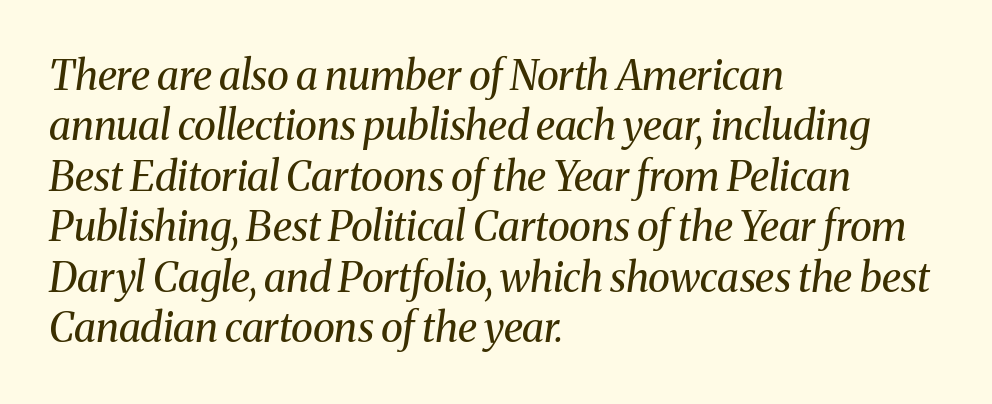
Q: Is the text bold? A: No.
Q: Is the text italic (slanted)? A: Yes, it leans right by about 8 degrees.
Q: Is the typeface a serif or a sans-serif typeface? A: Serif.
Q: Is the text underlined? A: No.
Q: How is the paragraph aligned? A: Left-aligned.
Q: Is the spacing between letters normal or unusually wide? A: Normal.
Q: Width (condensed, normal, or wide)? A: Normal.
Q: Stroke contrast? A: Medium.
Q: x-height? A: Medium.
Q: Monospaced? A: No.
